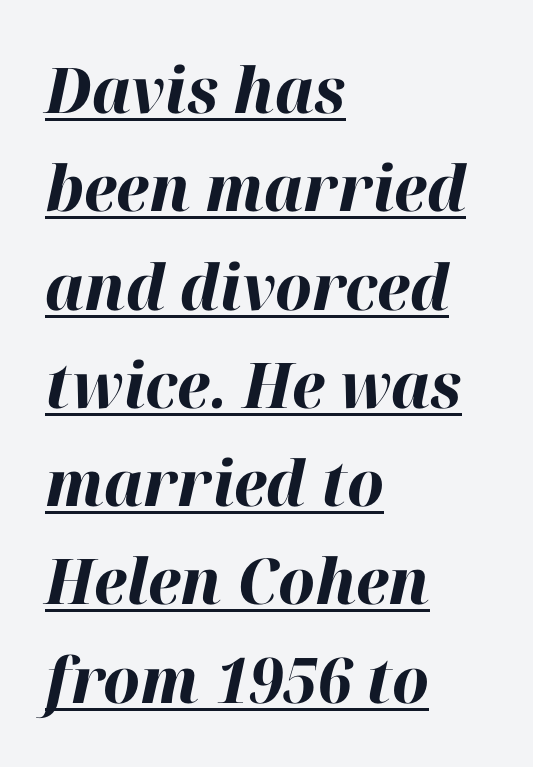
{"italic": "yes", "lean": "right", "slant_degrees": 12, "bold": "yes", "weight": "bold", "width": "normal", "stroke_contrast": "high", "x_height": "medium", "monospaced": "no", "underline": "yes", "align": "left", "line_spacing": "normal", "line_spacing_ratio": 1.56, "letter_spacing": "normal", "letter_spacing_em": 0.0, "glyph_px": 63}
